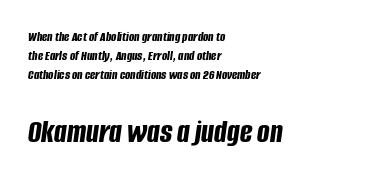
The image shows 33 px bold, condensed type, italic (leaning right); set left-aligned, normal line spacing (1.37x), normal letter spacing, not underlined; the second (bottom) block is 2.36x larger; low stroke contrast and a large x-height.
